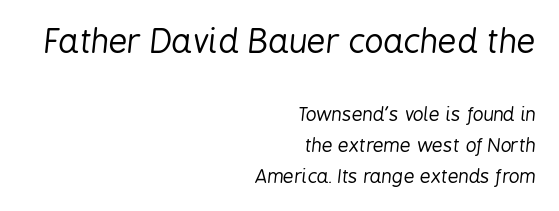
Visually the block forms a straight wall on the right and a jagged coastline on the left. The earlier block is typeset at a bigger size than the later block. Italic? Definitely — the glyphs are oblique. Looks like regular typesetting: each glyph gets only the width it needs. In terms of leading, this rendering sits right in the middle. Descenders are the only things crossing below the line.
